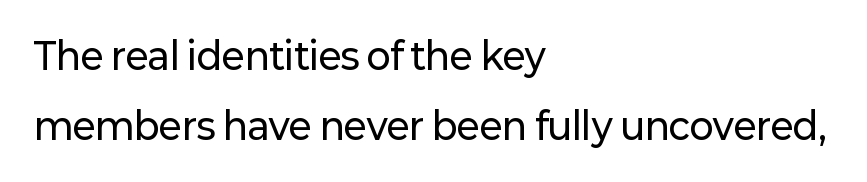
{"serif": "no", "italic": "no", "width": "normal", "stroke_contrast": "low", "x_height": "medium", "monospaced": "no", "underline": "no", "align": "left", "line_spacing": "loose", "line_spacing_ratio": 1.94, "letter_spacing": "normal", "letter_spacing_em": 0.0, "glyph_px": 36}
